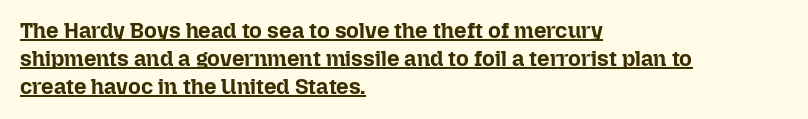
Q: Is the text bold? A: Yes.
Q: Is the text italic (slanted)? A: No, it is upright.
Q: Is the text underlined? A: Yes.
Q: How is the paragraph aligned? A: Left-aligned.
Q: Is the spacing between letters normal or unusually wide? A: Normal.
Q: Is the spacing between lines tight, normal or loose? A: Normal.
